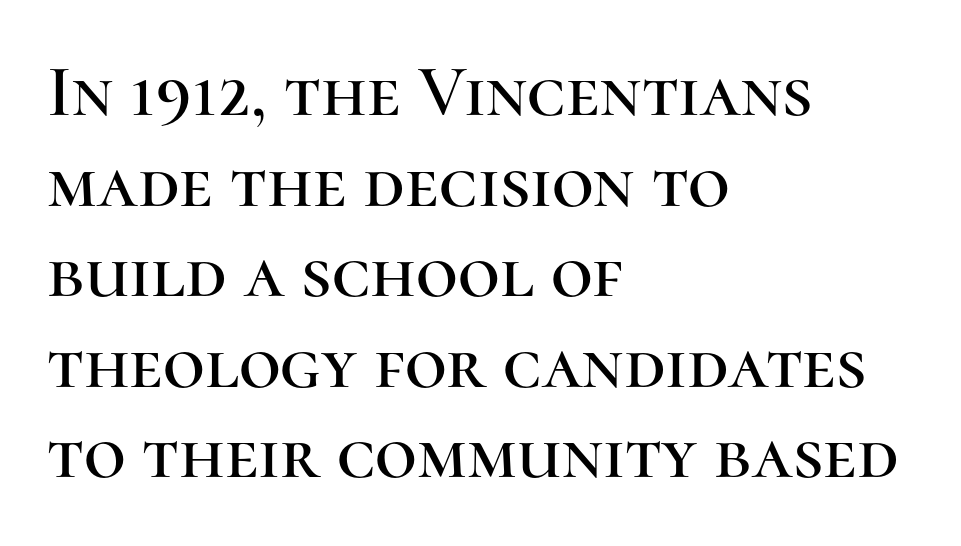
The image shows 73 px serif type, upright; set left-aligned, line spacing 1.24x, normal letter spacing, not underlined; high stroke contrast and a medium x-height.
